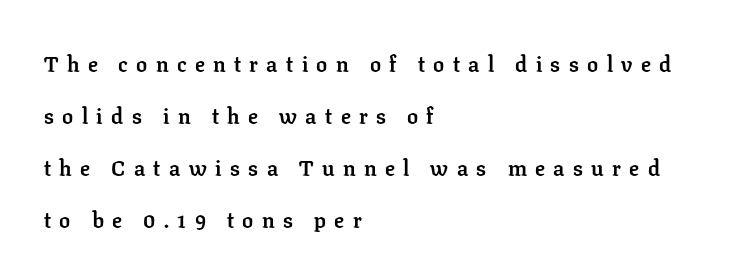
{"italic": "no", "bold": "yes", "underline": "no", "align": "left", "line_spacing": "loose", "line_spacing_ratio": 2.37, "letter_spacing": "wide", "letter_spacing_em": 0.38, "glyph_px": 22}
